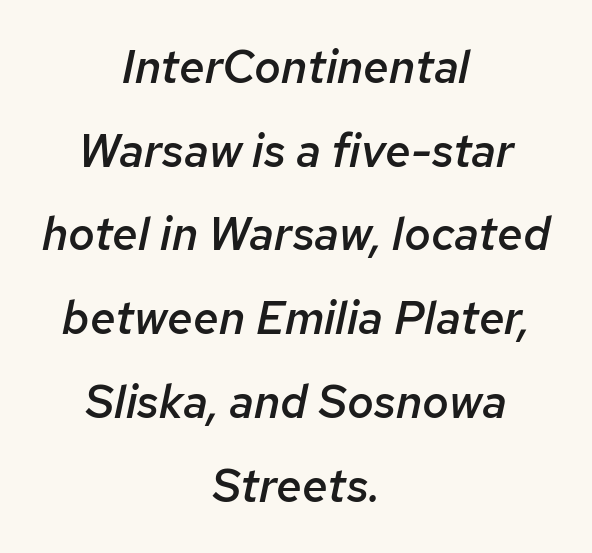
The image shows 46 px semibold type, italic (leaning right); set centered, line spacing 1.82x, normal letter spacing, not underlined; low stroke contrast and a medium x-height.
